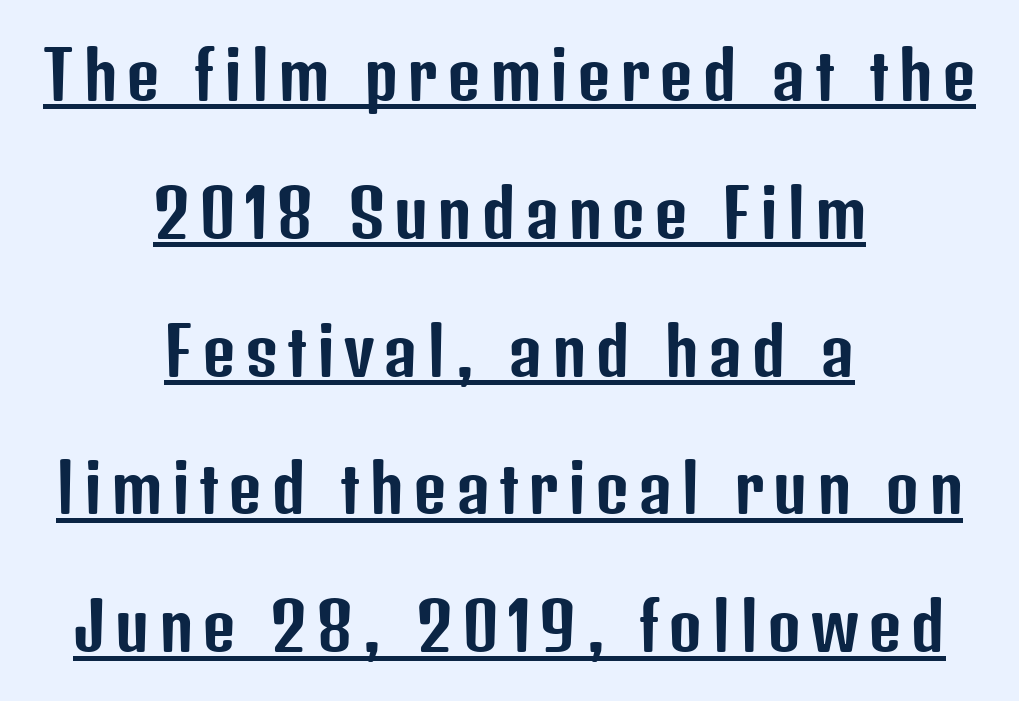
The passage shown is typed in a proportional face where columns would drift. In terms of leading, this rendering errs on the spacious side. Is the block centered? Yes — each line is placed symmetrically about the middle. Italic: no, the glyphs are upright roman.
